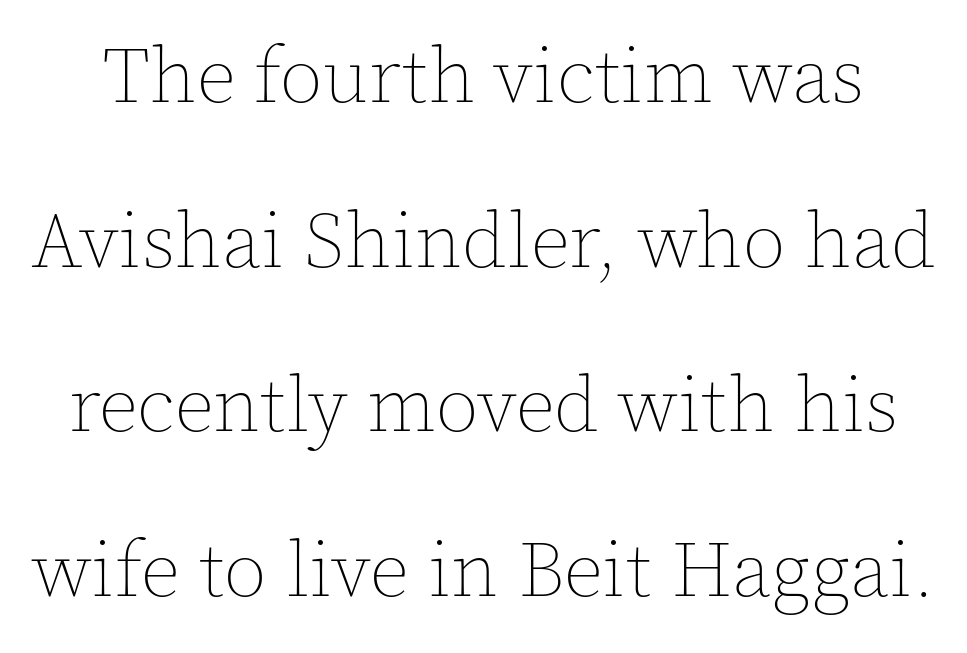
Here the designer chose a conventional face with non-uniform glyph widths. No letter is thick-stroked: the sample isn't bold. Spacing between characters is what you'd get straight out of the box. Anything drawn beneath the words? Only blank space. The vertical gap from one line to the next is large. No italicization has been applied; the sample stays upright.
